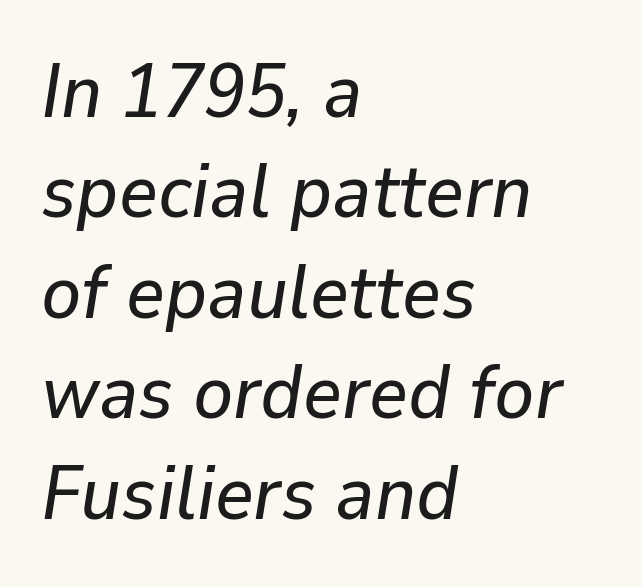
The image shows 75 px text type, italic (leaning right); set left-aligned, normal line spacing (1.34x), normal letter spacing, not underlined; low stroke contrast and a medium x-height.
